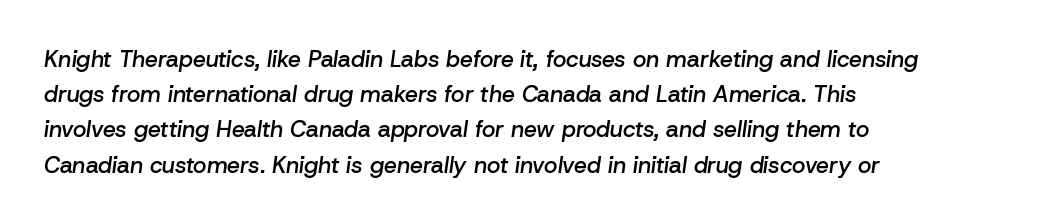
The image shows 23 px text type, italic (leaning right); set left-aligned, normal line spacing (1.53x), normal letter spacing, not underlined.
